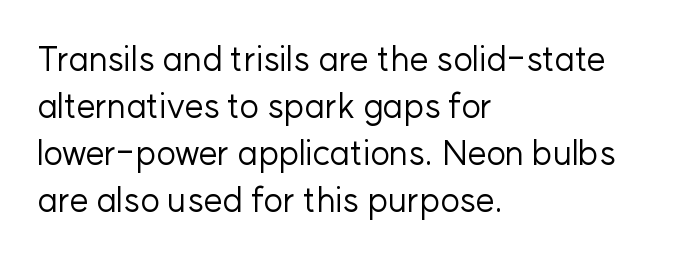
{"serif": "no", "italic": "no", "bold": "no", "weight": "regular", "width": "normal", "stroke_contrast": "low", "x_height": "medium", "monospaced": "no", "underline": "no", "align": "left", "line_spacing": "normal", "line_spacing_ratio": 1.38, "letter_spacing": "normal", "letter_spacing_em": 0.0, "glyph_px": 34}
